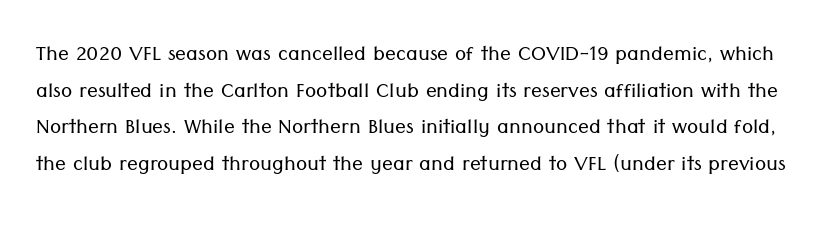
The image shows 27 px text type, upright; set normal line spacing (1.36x), normal letter spacing, not underlined.
